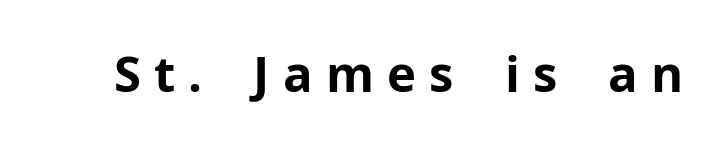
{"serif": "no", "italic": "no", "bold": "yes", "weight": "bold", "width": "normal", "stroke_contrast": "low", "x_height": "medium", "monospaced": "no", "underline": "no", "letter_spacing": "wide", "letter_spacing_em": 0.27, "glyph_px": 49}
